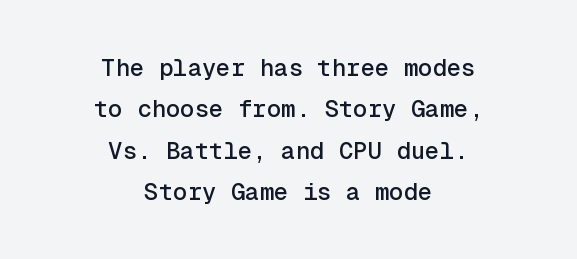
Posture: vertical. The rendering positions every line midway between the sides. Glyph-to-glyph distance matches everyday printed text. Descenders hang freely into open space.
